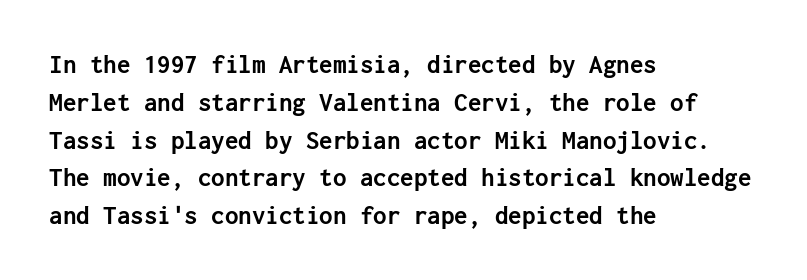
Q: Is the text bold? A: Yes.
Q: Is the text italic (slanted)? A: No, it is upright.
Q: Is the text underlined? A: No.
Q: How is the paragraph aligned? A: Left-aligned.
Q: Is the spacing between letters normal or unusually wide? A: Normal.
Q: Is the spacing between lines tight, normal or loose? A: Normal.
